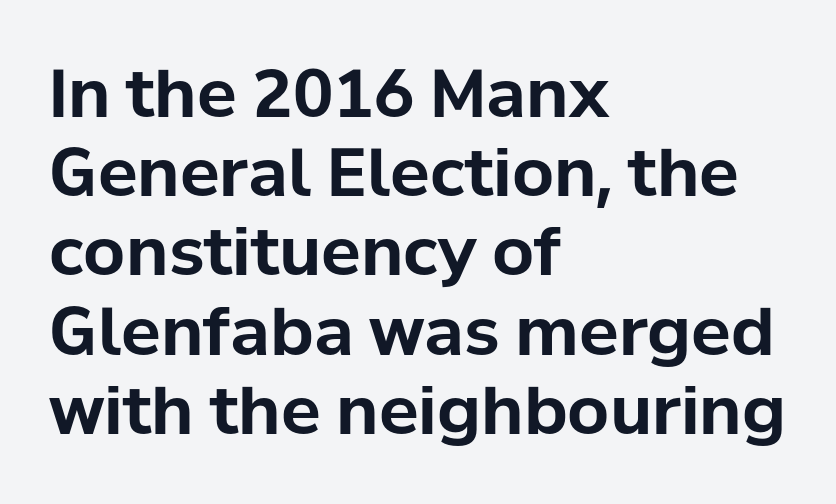
The foot of each line stays bare and open. Typeset ragged right — the left edge is the straight one. Words appear dense and cohesive because spacing is normal. Chunky letters — that's bold for sure. Ascenders rise straight up at ninety degrees.
